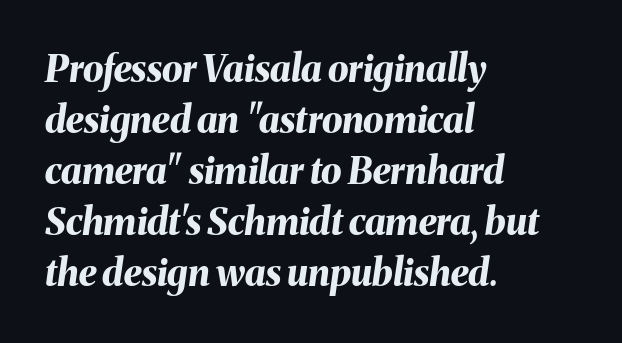
Which margin do the lines hug? The left one — the right edge is uneven. This sample has the flowing, uneven cadence of proportional lettering. The axis of the letterforms is tilted away from vertical. Typographic density is high because the face is bold.
